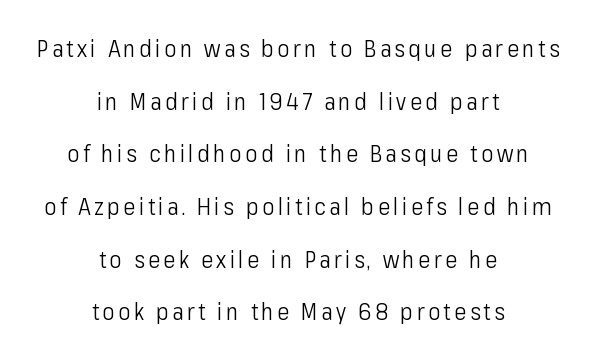
Q: Is the text bold? A: No.
Q: Is the text italic (slanted)? A: No, it is upright.
Q: Is the text underlined? A: No.
Q: How is the paragraph aligned? A: Centered.
Q: Is the spacing between lines tight, normal or loose? A: Loose.
